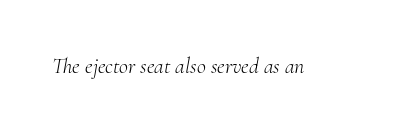
{"italic": "yes", "lean": "right", "slant_degrees": 10, "bold": "no", "underline": "no", "letter_spacing": "normal", "letter_spacing_em": 0.0, "glyph_px": 22}
